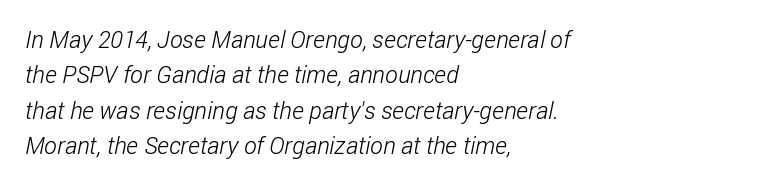
Decoration check: the copy has no underline. Words appear dense and cohesive because spacing is normal. Evenly set lines give the paragraph a standard silhouette. Is the block centered? No — it sits flush against the left margin.
